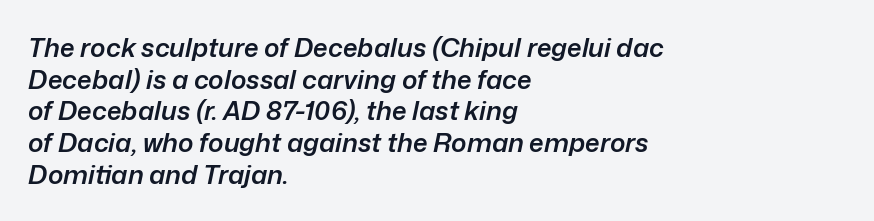
The font's italic variant was chosen for this text. These lines are set flush left with a ragged right edge. Compared with an ordinary text face, these strokes are moderately heavier — a semibold. Honestly, there is no underline to notice here at all. Observe the ordinary spacing: letters are neighbours, not strangers.
